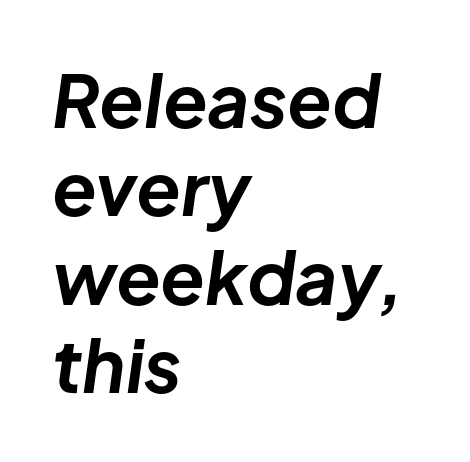
The image shows 73 px bold type, italic (leaning right); set left-aligned, line spacing 1.21x, normal letter spacing, not underlined; low stroke contrast and a medium x-height.
